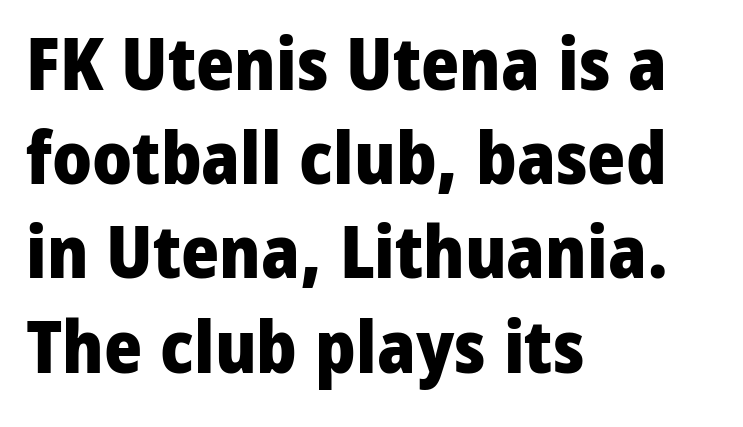
The image shows 73 px heavy sans-serif type, upright; set left-aligned, normal line spacing (1.29x), normal letter spacing, not underlined; low stroke contrast and a medium x-height.
